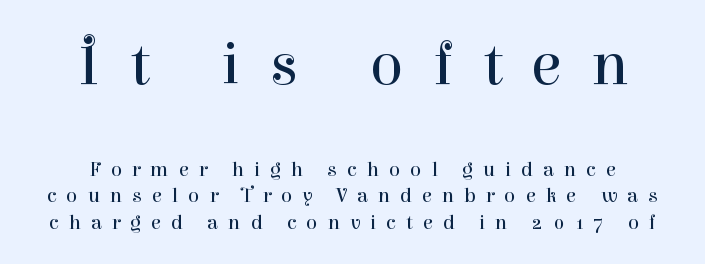
The image shows 62 px regular-weight serif type, upright; set centered, normal line spacing (1.26x), unusually wide letter spacing (+0.47 em), not underlined; the first (top) block is 2.95x larger; high stroke contrast and a medium x-height.
